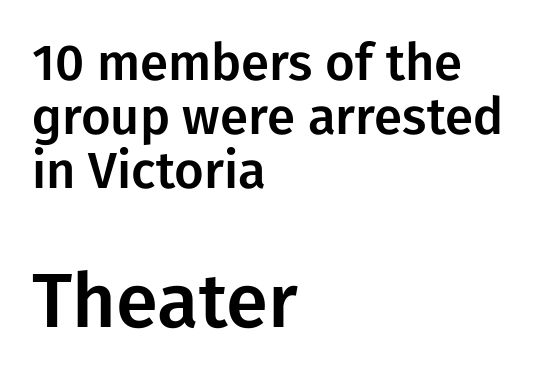
The image shows 76 px sans-serif type, upright; set left-aligned, tight line spacing (1.06x), normal letter spacing, not underlined; the second (bottom) block is 1.49x larger; low stroke contrast and a medium x-height.
